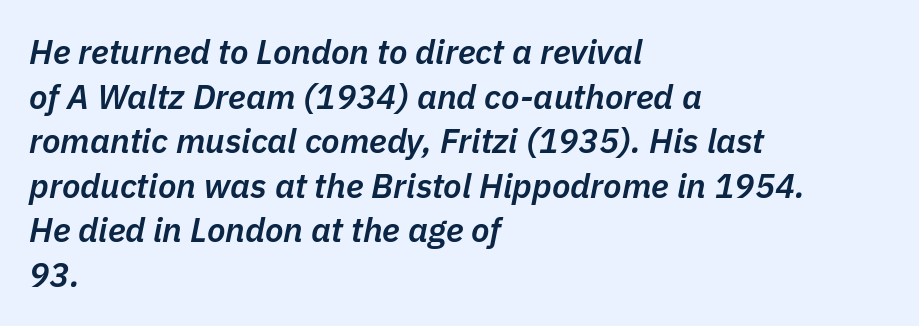
The image shows 34 px semibold type, italic (leaning right); set left-aligned, normal line spacing (1.31x), normal letter spacing, not underlined; low stroke contrast and a medium x-height.
